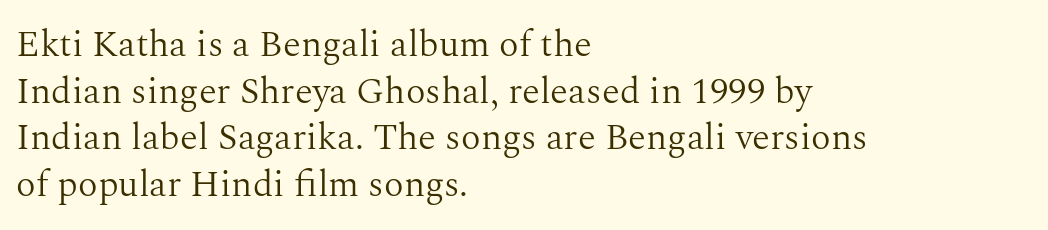
Yep, those are serifs on the letters. The specimen omits any rule beneath the text block's lines. The rendering uses natural spacing where letterforms have individual widths. Words appear dense and cohesive because spacing is normal.
